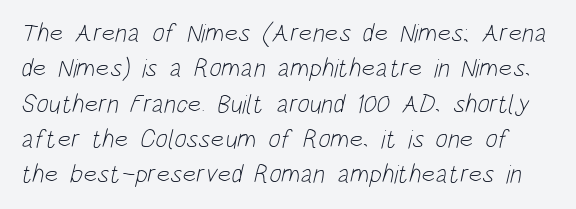
Q: Is the text bold? A: No.
Q: Is the text underlined? A: No.
Q: Is the spacing between letters normal or unusually wide? A: Normal.
Q: Is the spacing between lines tight, normal or loose? A: Normal.
